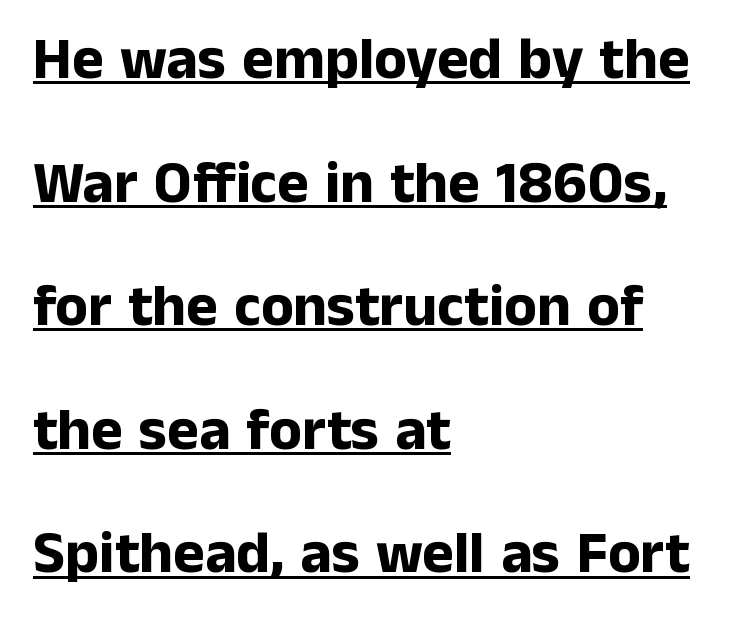
The image shows 60 px bold sans-serif type, upright; set left-aligned, loose line spacing (2.06x), normal letter spacing, underlined; low stroke contrast and a medium x-height.
